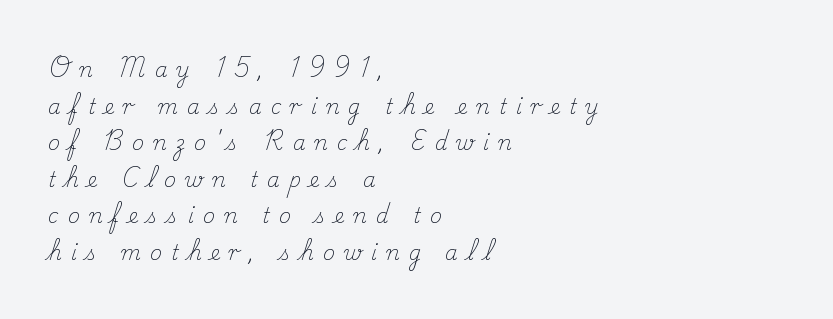
Does extra space separate the letters? Yes, quite a lot of it. The font is comparable to plain body text, perhaps lighter. Lines of text with bare space underneath.
